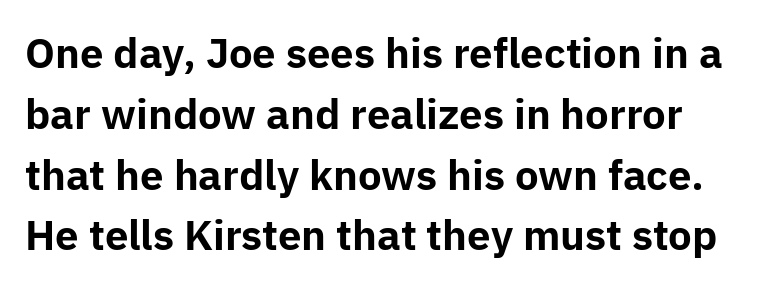
{"serif": "no", "italic": "no", "bold": "yes", "weight": "bold", "width": "normal", "stroke_contrast": "low", "x_height": "medium", "monospaced": "no", "underline": "no", "line_spacing": "normal", "line_spacing_ratio": 1.52, "letter_spacing": "normal", "letter_spacing_em": 0.0, "glyph_px": 40}
